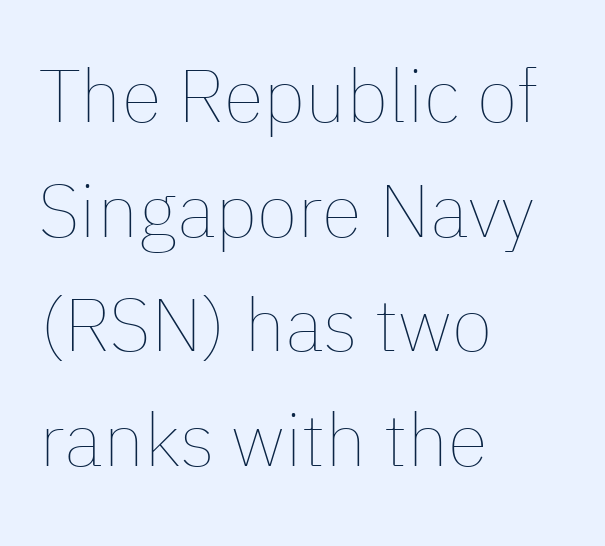
{"italic": "no", "bold": "no", "weight": "thin", "width": "normal", "stroke_contrast": "low", "x_height": "medium", "monospaced": "no", "underline": "no", "align": "left", "line_spacing": "normal", "line_spacing_ratio": 1.55, "letter_spacing": "normal", "letter_spacing_em": 0.0, "glyph_px": 74}
